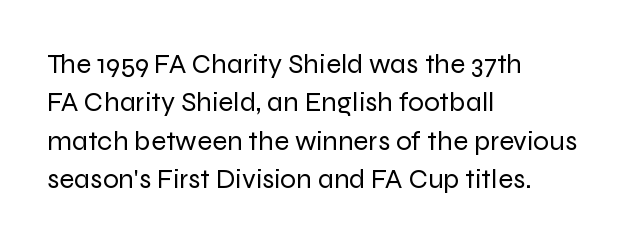
{"serif": "no", "italic": "no", "bold": "no", "weight": "regular", "width": "normal", "stroke_contrast": "low", "x_height": "medium", "monospaced": "no", "underline": "no", "align": "left", "line_spacing": "normal", "line_spacing_ratio": 1.37, "letter_spacing": "normal", "letter_spacing_em": 0.0, "glyph_px": 28}
